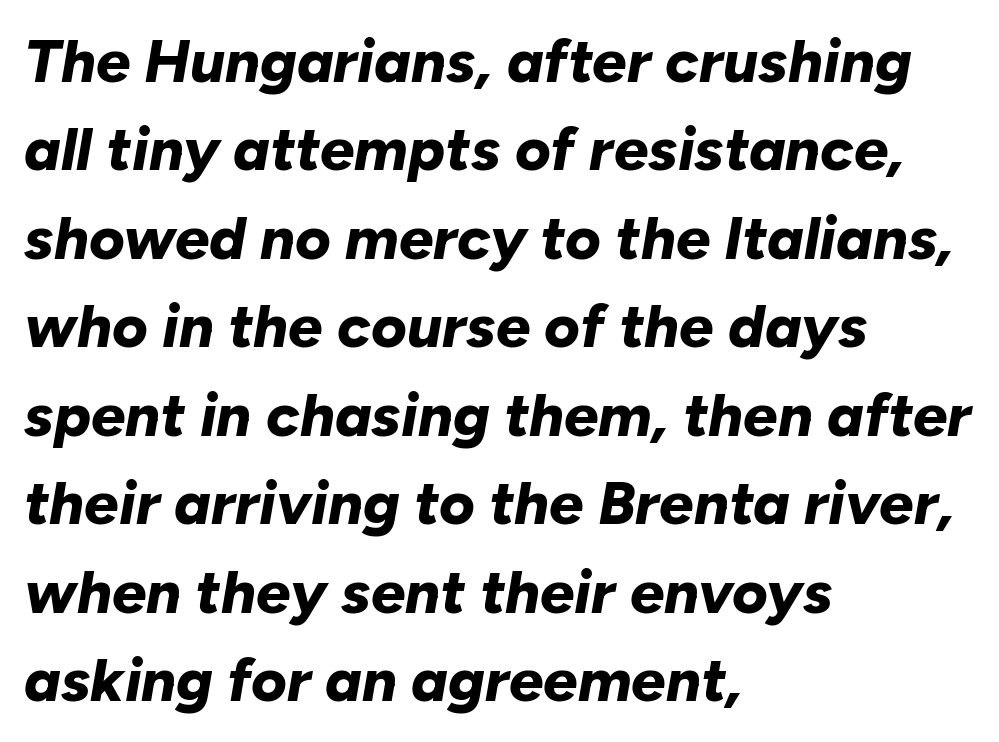
Q: Is the text bold? A: Yes.
Q: Is the text italic (slanted)? A: Yes, it leans right by about 10 degrees.
Q: Is the text underlined? A: No.
Q: How is the paragraph aligned? A: Left-aligned.
Q: Is the spacing between letters normal or unusually wide? A: Normal.
Q: Is the spacing between lines tight, normal or loose? A: Normal.
Q: Width (condensed, normal, or wide)? A: Normal.
Q: Stroke contrast? A: Low.
Q: x-height? A: Medium.
Q: Monospaced? A: No.
